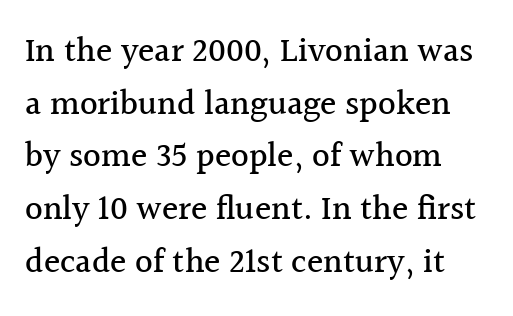
{"serif": "yes", "italic": "no", "width": "normal", "x_height": "medium", "monospaced": "no", "underline": "no", "line_spacing": "normal", "line_spacing_ratio": 1.55, "letter_spacing": "normal", "letter_spacing_em": 0.0, "glyph_px": 34}
